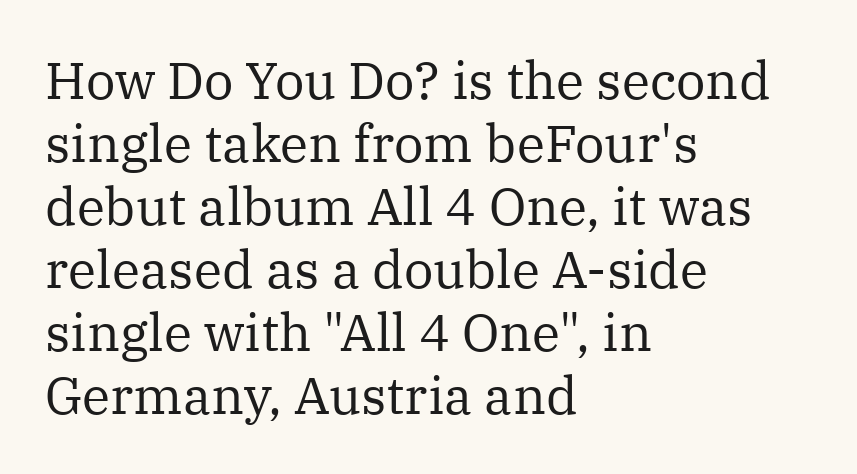
The strokes are not fattened; the text isn't bold. This sample uses plain, unmodified letter spacing. Do the characters align in a grid? No, the font is proportional. This sample is left-justified, so line endings fall wherever the words run out. Each row of text sits above clean, open space. To sum up the face: it has serifs.
